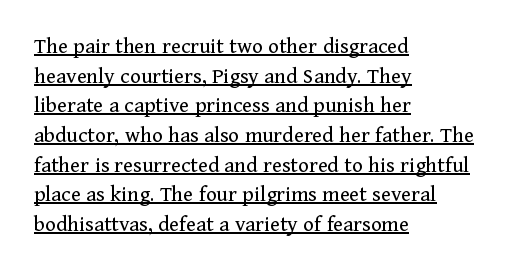
Horizontally, the lines are justified to the leading edge only. Letter spacing: default. Style check: upright. Honestly, the row spacing looks completely unremarkable. A quiet, ordinary-to-light weight characterises the typeface.
